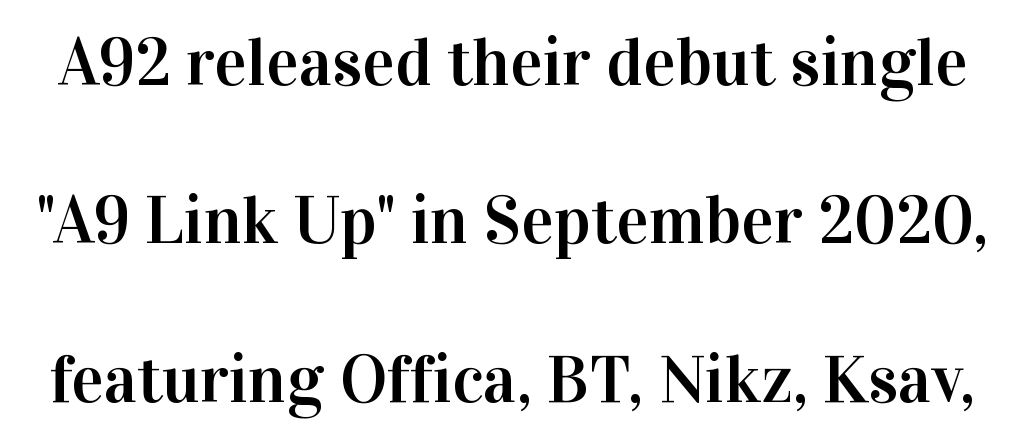
Only glyphs here, with clear space below each row. Ascenders rise straight up at ninety degrees. Each word holds together tightly as a unit, with standard inter-letter gaps. In terms of letterform style, serifs are clearly present.
